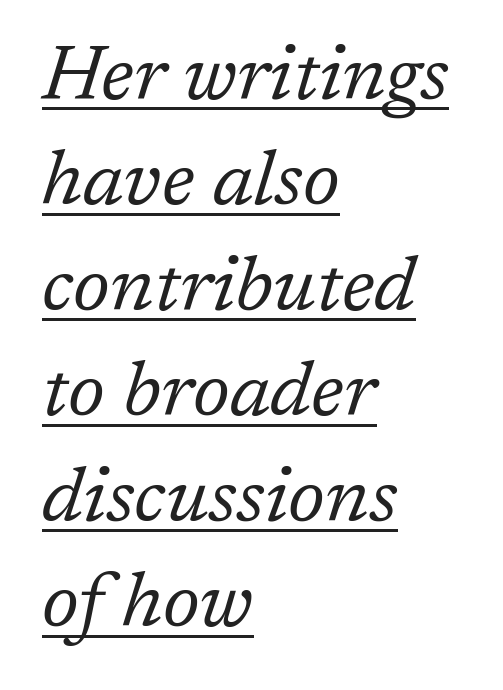
Stroke mass is kept to a normal reading level or below. These lines are set flush left with a ragged right edge. The letters carry serifs — small finishing strokes at the ends of their stems. Yep, that's italic — everything's leaning. Vertical spacing — default.
